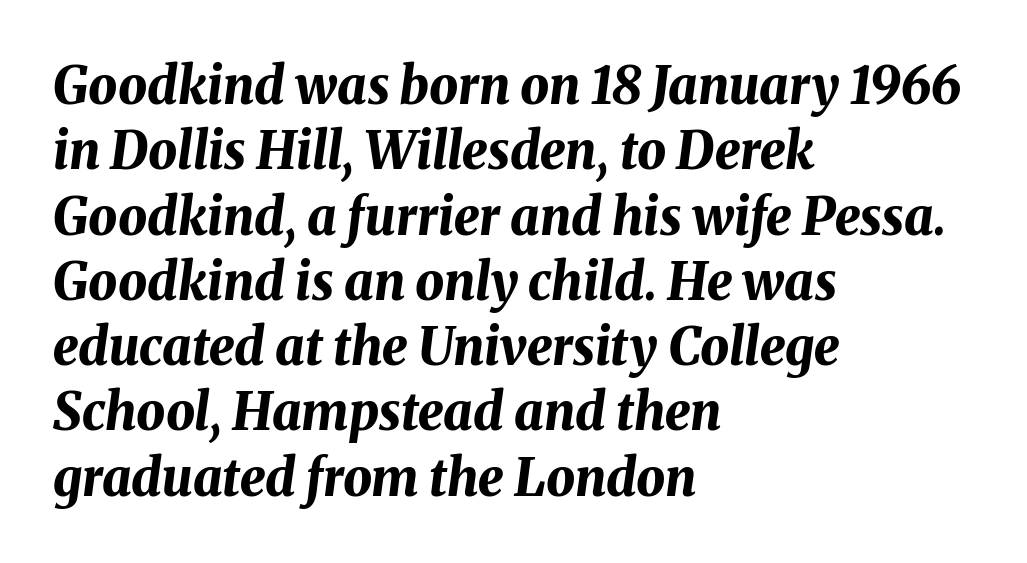
{"italic": "yes", "lean": "right", "slant_degrees": 8, "bold": "yes", "weight": "bold", "width": "normal", "stroke_contrast": "medium", "x_height": "medium", "monospaced": "no", "underline": "no", "align": "left", "line_spacing": "normal", "line_spacing_ratio": 1.28, "letter_spacing": "normal", "letter_spacing_em": 0.0, "glyph_px": 51}
